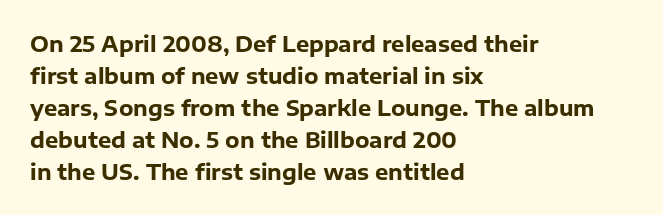
The image shows 21 px bold type, upright; set left-aligned, normal line spacing (1.52x), normal letter spacing, not underlined.
